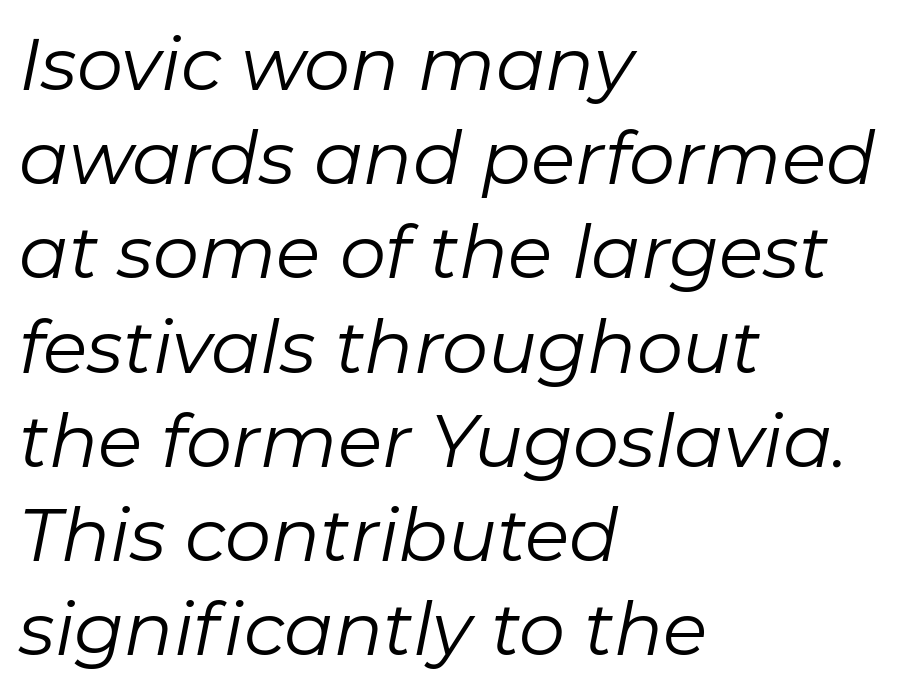
The image shows 73 px regular-weight type, italic (leaning right); set left-aligned, normal line spacing (1.29x), normal letter spacing, not underlined; low stroke contrast and a medium x-height.
